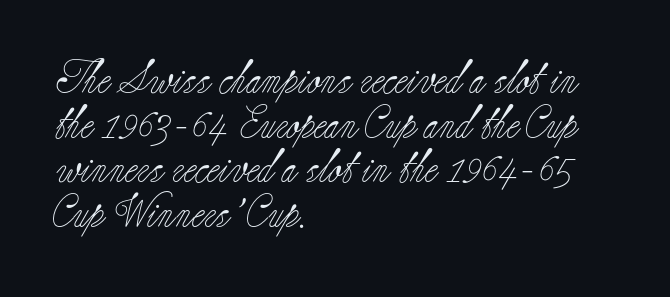
{"serif": "yes", "bold": "no", "weight": "light", "width": "normal", "stroke_contrast": "low", "x_height": "small", "monospaced": "no", "underline": "no", "align": "left", "line_spacing": "normal", "line_spacing_ratio": 1.35, "letter_spacing": "normal", "letter_spacing_em": 0.0, "glyph_px": 33}
